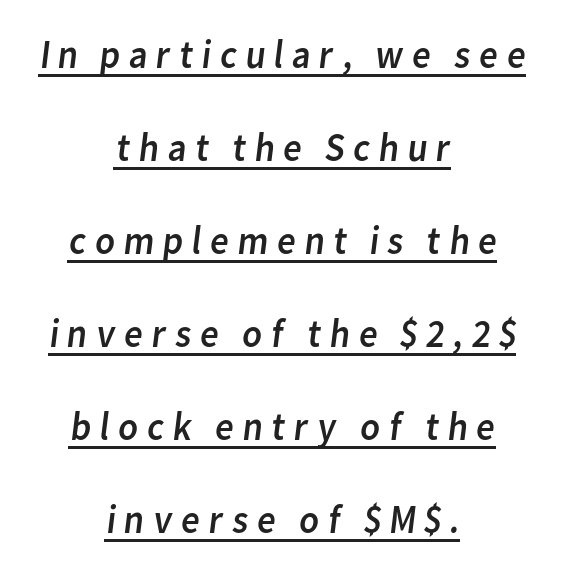
The image shows 41 px regular-weight sans-serif type; set centered, loose line spacing (2.27x), underlined; low stroke contrast and a medium x-height.
